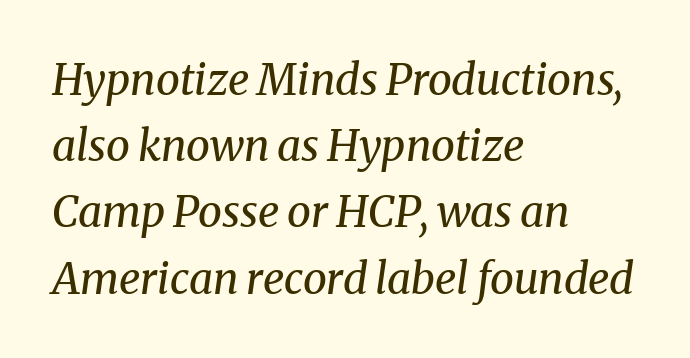
{"serif": "yes", "italic": "yes", "lean": "right", "slant_degrees": 8, "bold": "no", "weight": "regular", "width": "normal", "stroke_contrast": "medium", "x_height": "medium", "monospaced": "no", "underline": "no", "align": "left", "line_spacing": "normal", "line_spacing_ratio": 1.54, "letter_spacing": "normal", "letter_spacing_em": 0.0, "glyph_px": 43}
